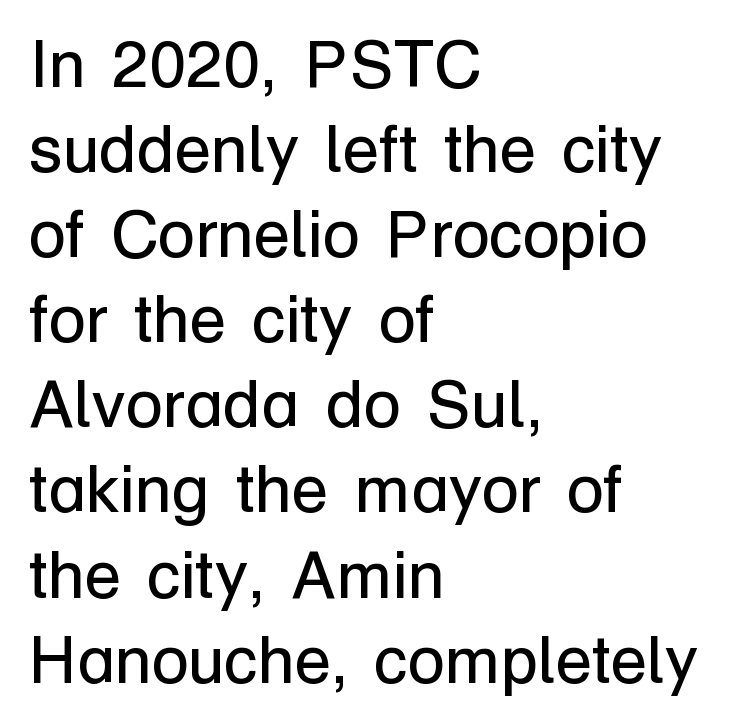
The rendering shows plain stroke endings on the letterforms — a sans-serif design. The passage shown stacks its lines at a standard gap. No extra tracking has been applied to these lines. Anything drawn beneath the words? Only blank space.
